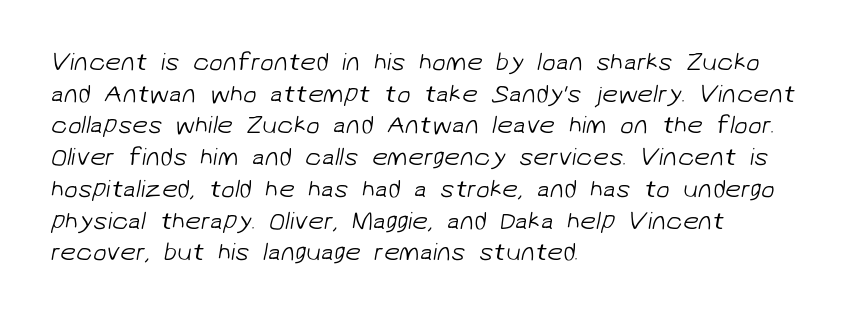
The image shows 25 px text type; set left-aligned, normal line spacing (1.27x), normal letter spacing, not underlined.
